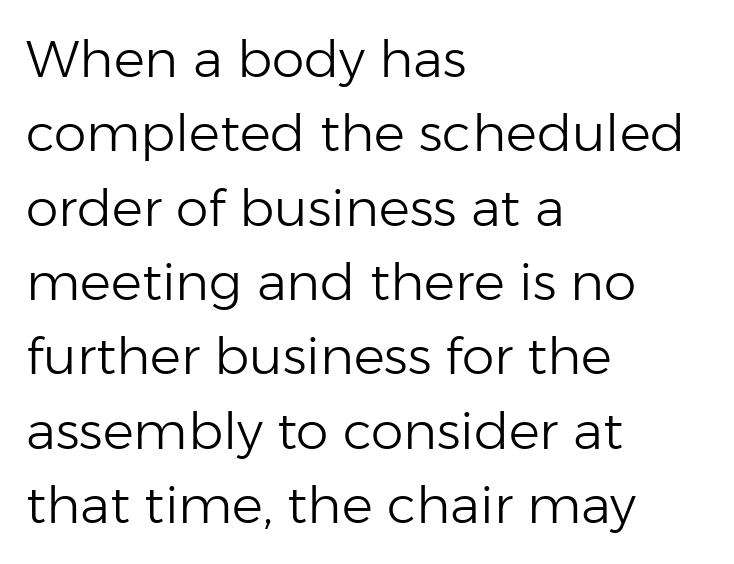
Q: Is the text bold? A: No.
Q: Is the text italic (slanted)? A: No, it is upright.
Q: Is the typeface a serif or a sans-serif typeface? A: Sans-serif.
Q: Is the text underlined? A: No.
Q: How is the paragraph aligned? A: Left-aligned.
Q: Is the spacing between letters normal or unusually wide? A: Normal.
Q: Is the spacing between lines tight, normal or loose? A: Normal.
Q: Width (condensed, normal, or wide)? A: Normal.
Q: Stroke contrast? A: Low.
Q: x-height? A: Medium.
Q: Monospaced? A: No.
